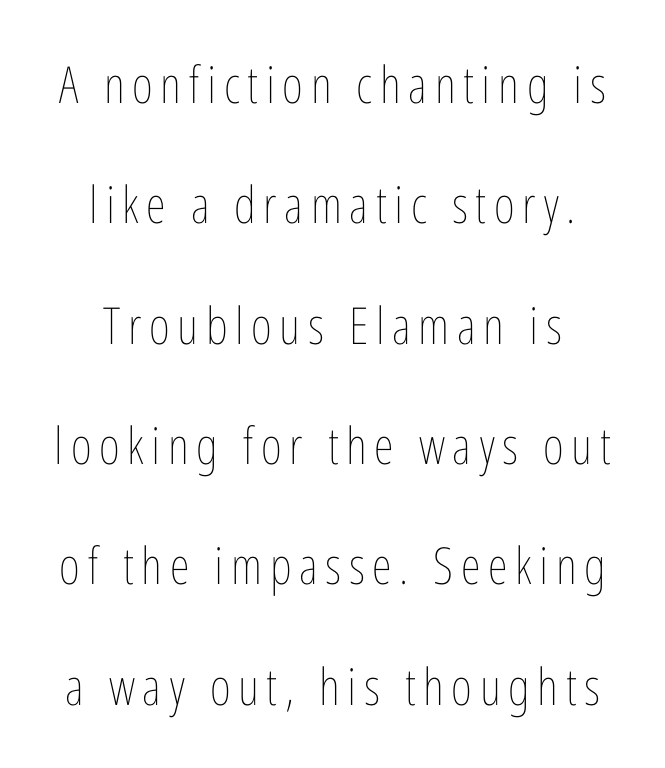
{"italic": "no", "bold": "no", "weight": "thin", "width": "condensed", "stroke_contrast": "low", "x_height": "medium", "monospaced": "no", "underline": "no", "line_spacing": "loose", "line_spacing_ratio": 2.36, "glyph_px": 51}
